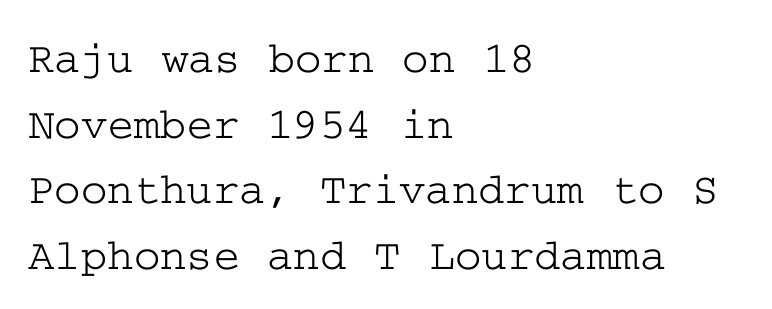
{"serif": "yes", "italic": "no", "width": "wide", "stroke_contrast": "low", "x_height": "medium", "underline": "no", "align": "left", "line_spacing": "normal", "line_spacing_ratio": 1.46, "letter_spacing": "normal", "letter_spacing_em": 0.0, "glyph_px": 45}
